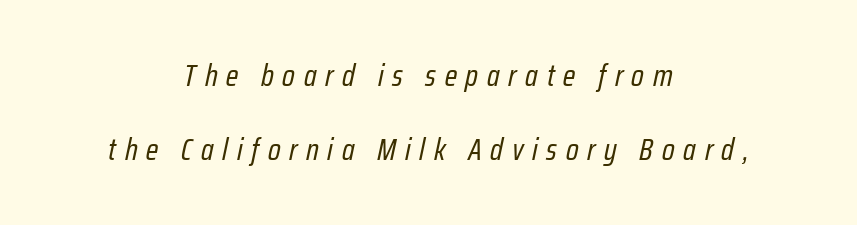
The image shows 31 px regular-weight, condensed type, italic (leaning right); set centered, loose line spacing (2.39x), unusually wide letter spacing (+0.28 em), not underlined; low stroke contrast and a medium x-height.
